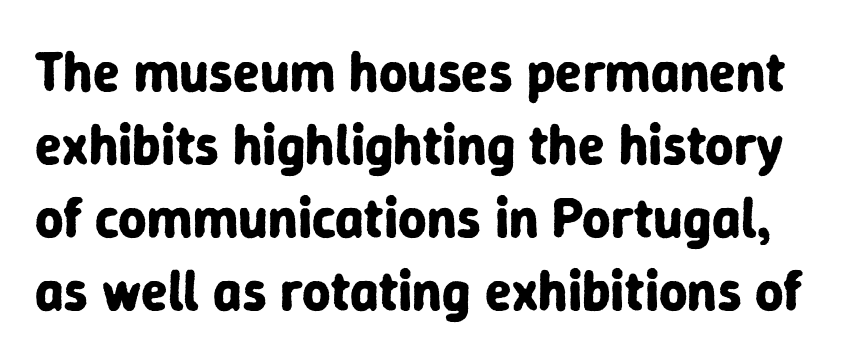
The image shows 55 px bold sans-serif type, upright; set normal line spacing (1.33x), normal letter spacing, not underlined; low stroke contrast and a medium x-height.
